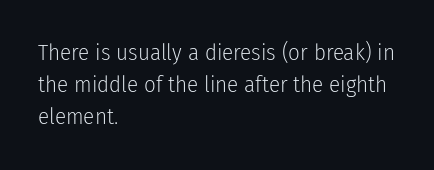
Regarding leading, the lines here are spaced in the standard way. The setting favours the left margin, as ordinary paragraphs usually do. The typeface has the unassuming heft of standard copy or less. The tracking reads as untouched default to a designer's eye. Type without underlining. Vertical strokes here are truly vertical.
